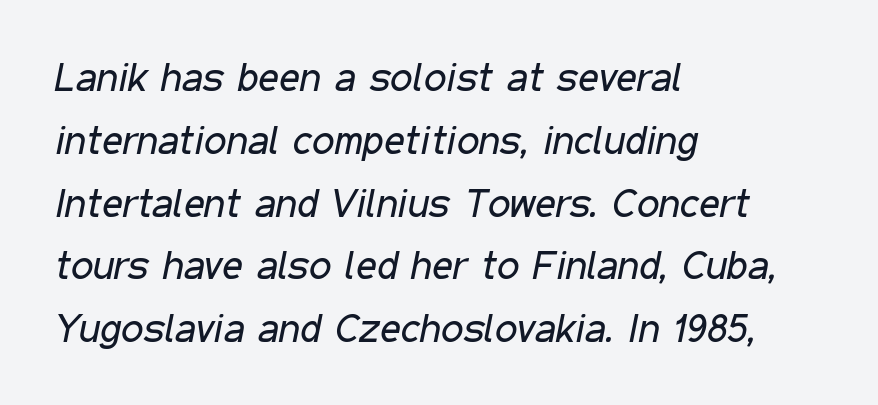
{"italic": "yes", "lean": "right", "slant_degrees": 11, "bold": "no", "weight": "regular", "width": "condensed", "stroke_contrast": "low", "x_height": "medium", "monospaced": "no", "underline": "no", "align": "left", "line_spacing": "normal", "line_spacing_ratio": 1.57, "letter_spacing": "normal", "letter_spacing_em": 0.0, "glyph_px": 40}
